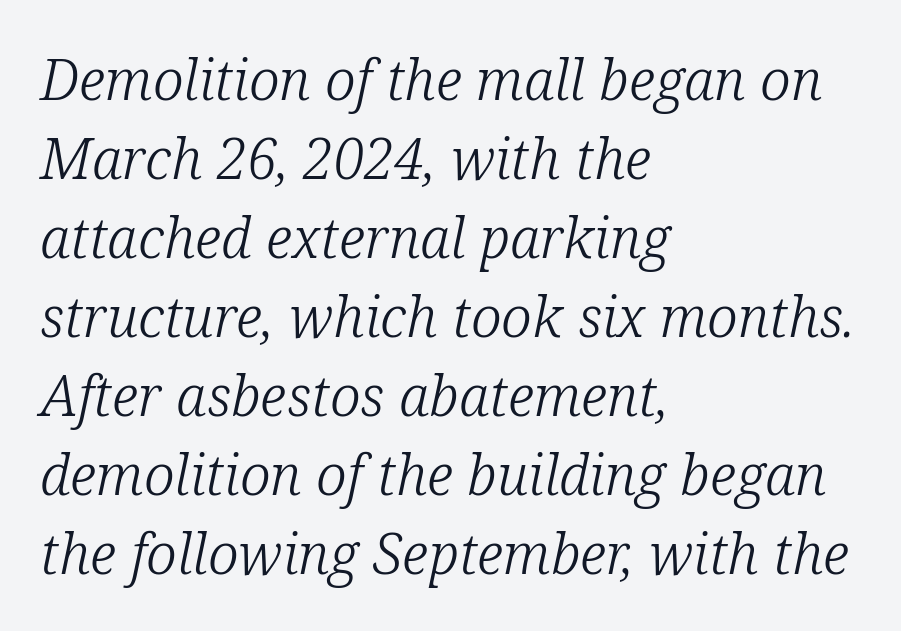
Q: Is the text bold? A: No.
Q: Is the text italic (slanted)? A: Yes, it leans right by about 12 degrees.
Q: Is the typeface a serif or a sans-serif typeface? A: Serif.
Q: Is the text underlined? A: No.
Q: How is the paragraph aligned? A: Left-aligned.
Q: Is the spacing between letters normal or unusually wide? A: Normal.
Q: Is the spacing between lines tight, normal or loose? A: Normal.
Q: Width (condensed, normal, or wide)? A: Normal.
Q: Stroke contrast? A: Low.
Q: x-height? A: Medium.
Q: Monospaced? A: No.
